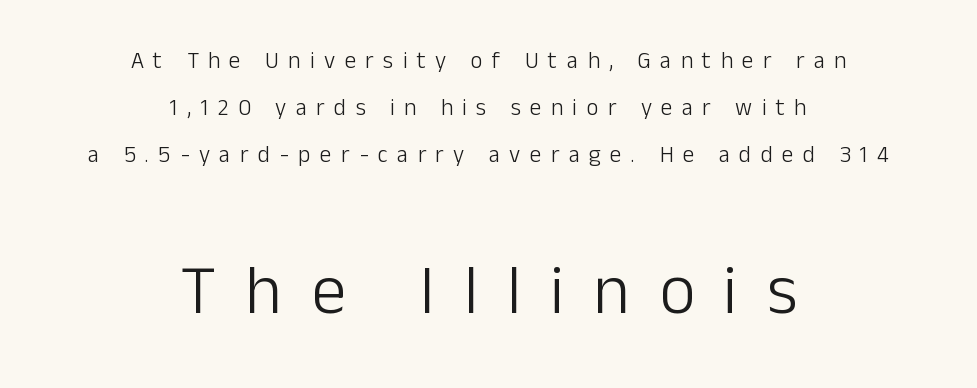
The leading is generous, giving the passage an open texture. Weight: in the light-to-regular range. Regarding serifs, this sample does without them. Any mark beneath the type? The region is blank.
